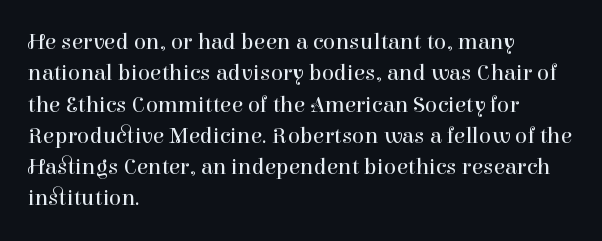
{"italic": "no", "bold": "no", "underline": "no", "align": "left", "line_spacing": "normal", "line_spacing_ratio": 1.36, "letter_spacing": "normal", "letter_spacing_em": 0.0, "glyph_px": 23}
